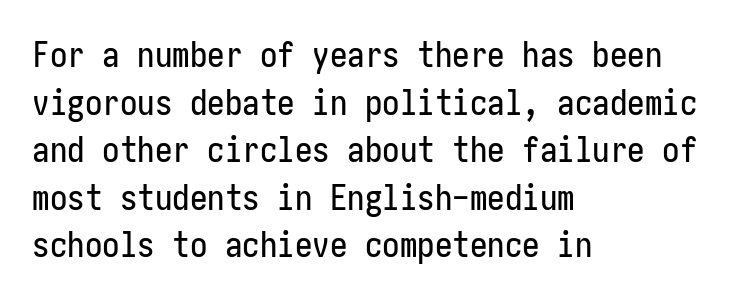
{"serif": "no", "italic": "no", "width": "condensed", "stroke_contrast": "low", "x_height": "medium", "underline": "no", "align": "left", "line_spacing": "normal", "line_spacing_ratio": 1.36, "letter_spacing": "normal", "letter_spacing_em": 0.0, "glyph_px": 35}
